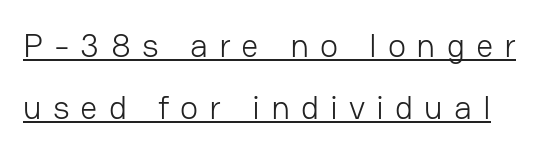
The image shows 34 px light sans-serif type, upright; set line spacing 1.83x, unusually wide letter spacing (+0.32 em), underlined; low stroke contrast and a medium x-height.
